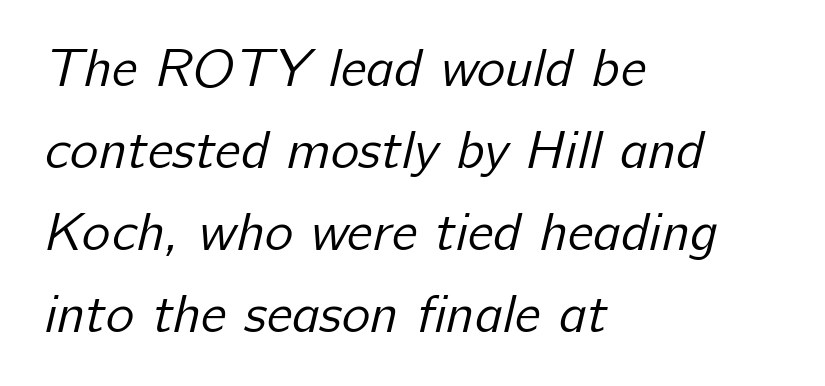
Q: Is the text bold? A: No.
Q: Is the typeface a serif or a sans-serif typeface? A: Sans-serif.
Q: Is the text underlined? A: No.
Q: How is the paragraph aligned? A: Left-aligned.
Q: Is the spacing between letters normal or unusually wide? A: Normal.
Q: Is the spacing between lines tight, normal or loose? A: Normal.
Q: Width (condensed, normal, or wide)? A: Normal.
Q: Stroke contrast? A: Low.
Q: x-height? A: Medium.
Q: Monospaced? A: No.
